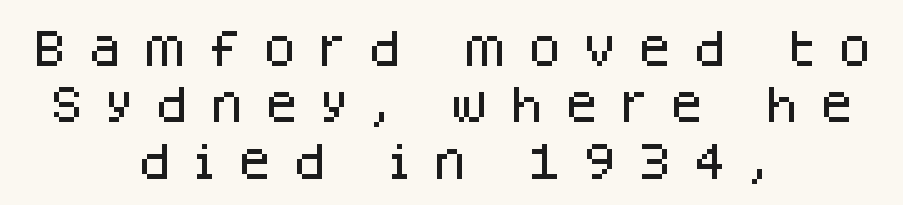
The image shows 40 px sans-serif type, upright; set centered, normal line spacing (1.41x), unusually wide letter spacing (+0.5 em), not underlined; low stroke contrast and a large x-height.
